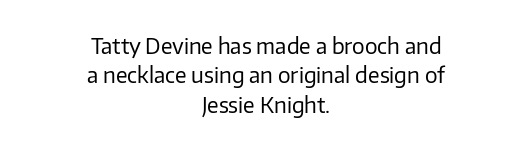
Bold? No — there's no thickening of the strokes. Words float on clear page, feet unadorned. The tracking reads as untouched default to a designer's eye. The letters stand upright; this is a roman face. Interline gaps are of average width in this sample. Reading down the block, each line starts at a different indent, mirrored at its end.
